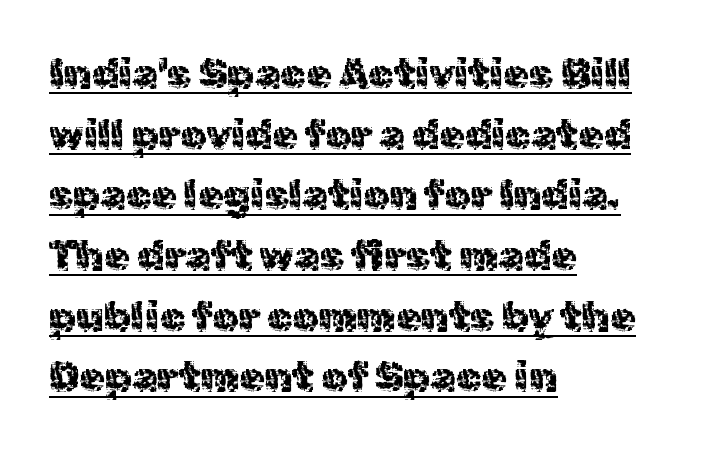
Q: Is the text bold? A: No.
Q: Is the text italic (slanted)? A: No, it is upright.
Q: Is the typeface a serif or a sans-serif typeface? A: Sans-serif.
Q: Is the text underlined? A: Yes.
Q: How is the paragraph aligned? A: Left-aligned.
Q: Is the spacing between letters normal or unusually wide? A: Normal.
Q: Is the spacing between lines tight, normal or loose? A: Normal.
Q: Width (condensed, normal, or wide)? A: Normal.
Q: x-height? A: Medium.
Q: Monospaced? A: No.
